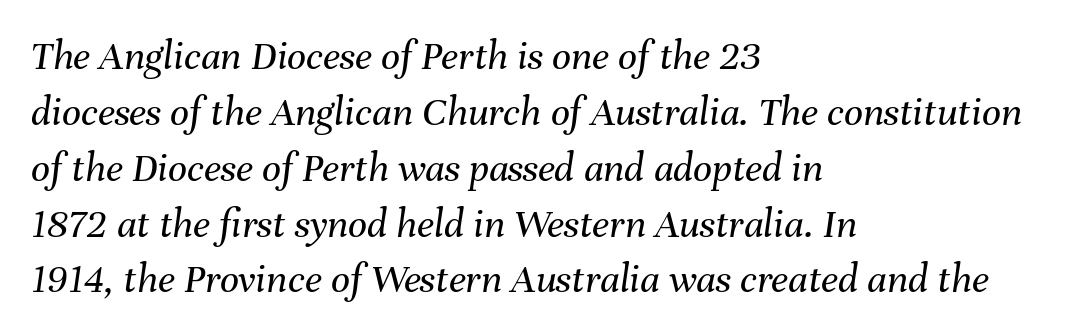
{"italic": "yes", "lean": "right", "slant_degrees": 8, "bold": "no", "weight": "regular", "width": "normal", "stroke_contrast": "medium", "x_height": "medium", "monospaced": "no", "underline": "no", "align": "left", "line_spacing": "normal", "line_spacing_ratio": 1.33, "letter_spacing": "normal", "letter_spacing_em": 0.0, "glyph_px": 42}
